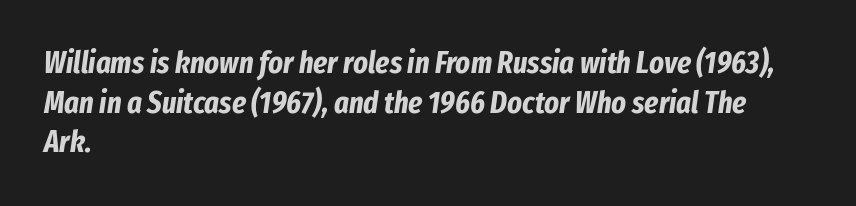
Q: Is the text bold? A: Yes.
Q: Is the text italic (slanted)? A: Yes, it leans right by about 8 degrees.
Q: Is the text underlined? A: No.
Q: How is the paragraph aligned? A: Left-aligned.
Q: Is the spacing between letters normal or unusually wide? A: Normal.
Q: Is the spacing between lines tight, normal or loose? A: Normal.
Q: Width (condensed, normal, or wide)? A: Condensed.
Q: Stroke contrast? A: Low.
Q: x-height? A: Medium.
Q: Monospaced? A: No.
